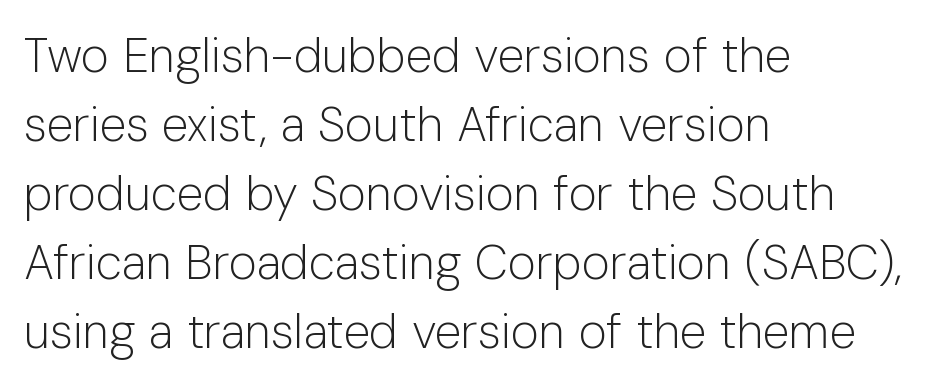
{"serif": "no", "italic": "no", "bold": "no", "weight": "light", "width": "normal", "stroke_contrast": "low", "x_height": "medium", "monospaced": "no", "underline": "no", "align": "left", "line_spacing": "normal", "line_spacing_ratio": 1.44, "letter_spacing": "normal", "letter_spacing_em": 0.0, "glyph_px": 48}
